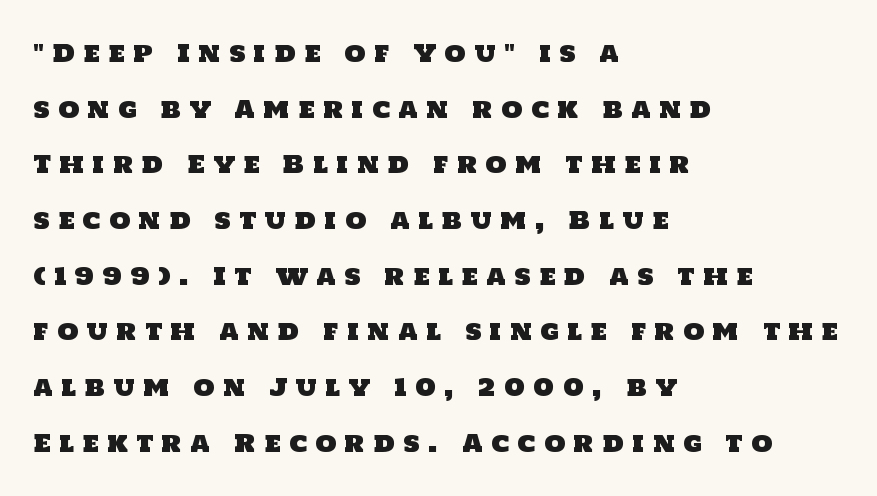
The gap between lines stays unmarked. These lines have a slow, spaced-out rhythm from letter to letter. The lines in this sample share a left origin and differ only in where they stop. Horizontal bands of white between lines are thick stripes.
